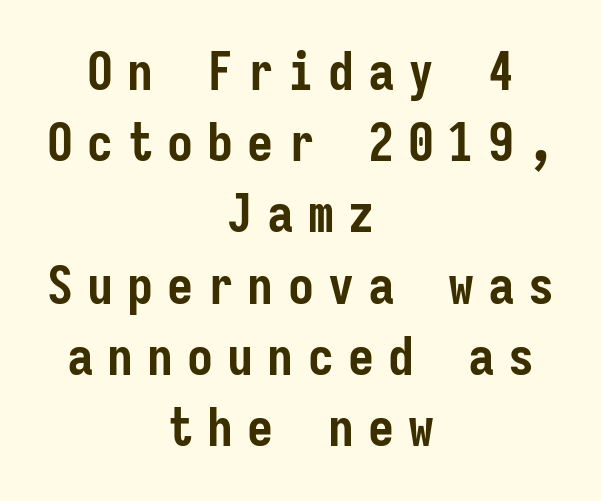
Q: Is the text bold? A: Yes.
Q: Is the text italic (slanted)? A: No, it is upright.
Q: Is the typeface a serif or a sans-serif typeface? A: Sans-serif.
Q: Is the text underlined? A: No.
Q: How is the paragraph aligned? A: Centered.
Q: Is the spacing between letters normal or unusually wide? A: Unusually wide.
Q: Is the spacing between lines tight, normal or loose? A: Normal.
Q: Width (condensed, normal, or wide)? A: Condensed.
Q: Stroke contrast? A: Low.
Q: x-height? A: Medium.
Q: Monospaced? A: Yes.
